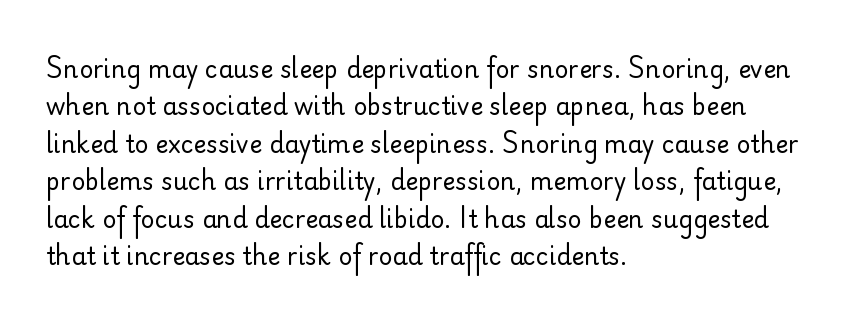
The image shows 24 px text type, upright; set left-aligned, normal line spacing (1.56x), normal letter spacing, not underlined.
